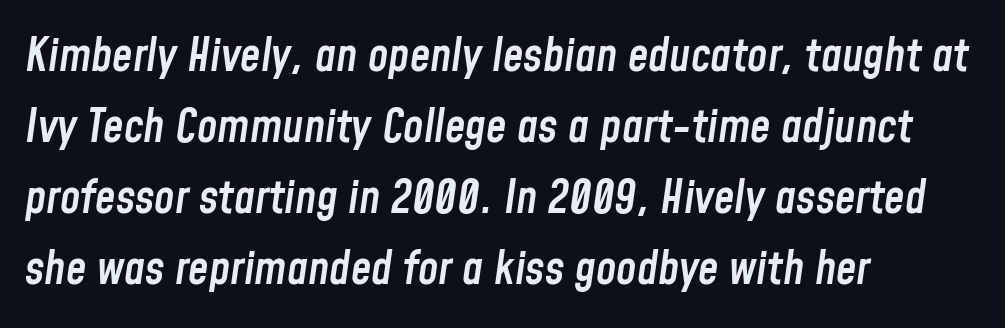
{"italic": "yes", "lean": "right", "slant_degrees": 8, "bold": "semi", "weight": "semibold", "width": "condensed", "stroke_contrast": "low", "x_height": "medium", "monospaced": "no", "underline": "no", "align": "left", "line_spacing": "normal", "line_spacing_ratio": 1.54, "letter_spacing": "normal", "letter_spacing_em": 0.0, "glyph_px": 46}
